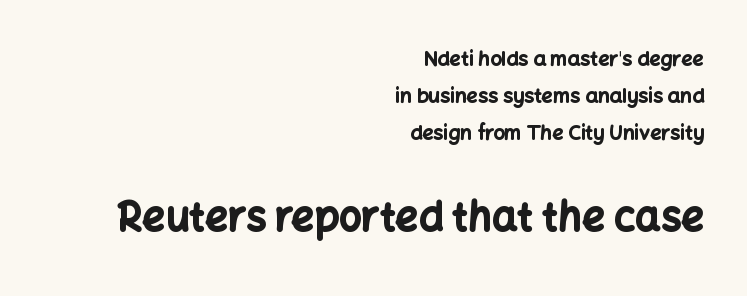
The image shows 40 px bold sans-serif type, upright; set right-aligned, line spacing 1.85x, normal letter spacing, not underlined; the second (bottom) block is 2.0x larger; low stroke contrast and a medium x-height.
